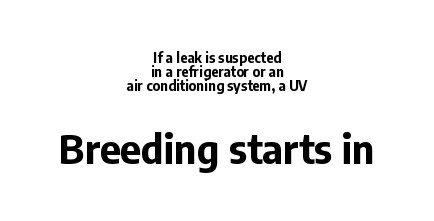
The image shows 40 px bold sans-serif type, upright; set centered, tight line spacing (1.0x), normal letter spacing, not underlined; the second (bottom) block is 2.86x larger; low stroke contrast and a medium x-height.
